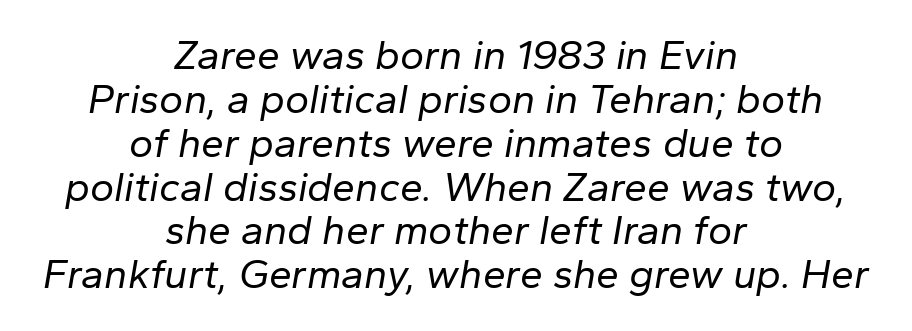
Q: Is the text bold? A: No.
Q: Is the text italic (slanted)? A: Yes, it leans right by about 10 degrees.
Q: Is the text underlined? A: No.
Q: How is the paragraph aligned? A: Centered.
Q: Is the spacing between letters normal or unusually wide? A: Normal.
Q: Is the spacing between lines tight, normal or loose? A: Tight.
Q: Width (condensed, normal, or wide)? A: Normal.
Q: Stroke contrast? A: Low.
Q: x-height? A: Medium.
Q: Monospaced? A: No.
